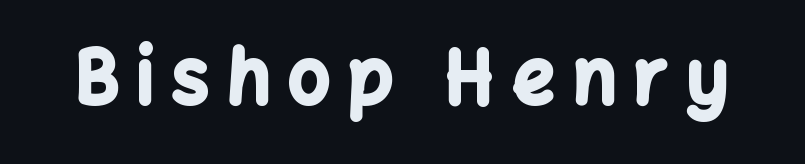
The image shows 73 px bold sans-serif type, upright; set unusually wide letter spacing (+0.25 em), not underlined; low stroke contrast and a medium x-height.
